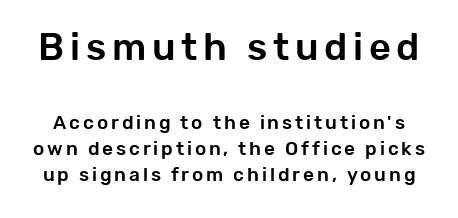
The image shows 38 px sans-serif type, upright; set normal line spacing (1.38x), not underlined; the first (top) block is 2.0x larger; low stroke contrast and a medium x-height.
